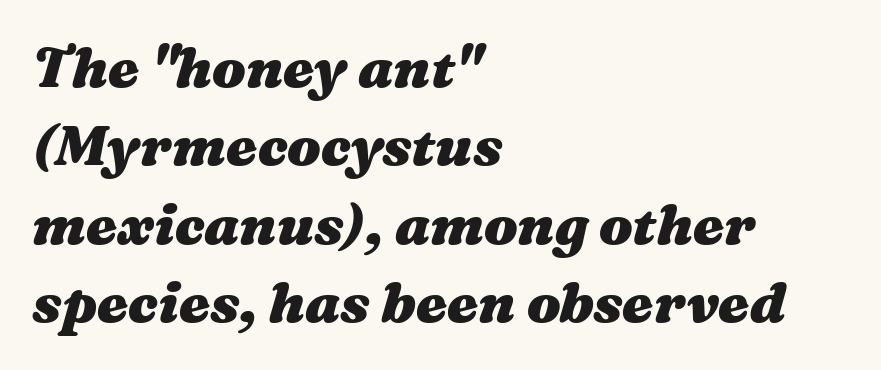
Q: Is the text bold? A: Yes.
Q: Is the text italic (slanted)? A: Yes, it leans right by about 16 degrees.
Q: Is the text underlined? A: No.
Q: How is the paragraph aligned? A: Left-aligned.
Q: Is the spacing between letters normal or unusually wide? A: Normal.
Q: Is the spacing between lines tight, normal or loose? A: Normal.
Q: Width (condensed, normal, or wide)? A: Wide.
Q: Stroke contrast? A: Medium.
Q: x-height? A: Medium.
Q: Monospaced? A: No.
